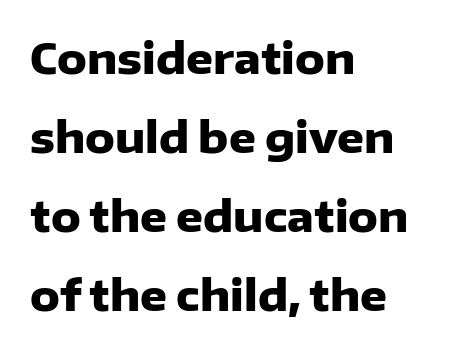
{"serif": "no", "italic": "no", "bold": "yes", "weight": "heavy", "width": "normal", "stroke_contrast": "low", "x_height": "medium", "monospaced": "no", "underline": "no", "align": "left", "line_spacing_ratio": 1.88, "letter_spacing": "normal", "letter_spacing_em": 0.0, "glyph_px": 42}
